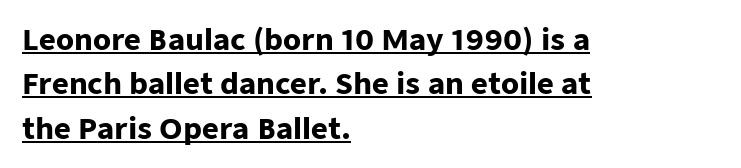
Decoration check: the copy is underlined. The horizontal fit of the characters is conventional and even. Emphasis by weight is at full strength: bold. What kind of face is this? One without serifs — a sans. The rendering uses natural spacing where letterforms have individual widths.
